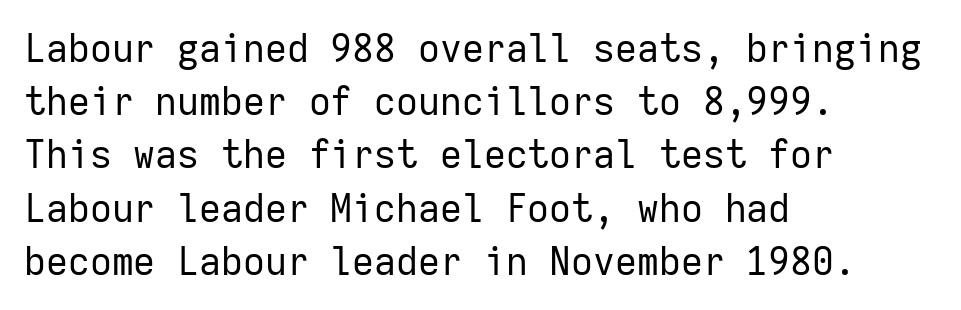
{"serif": "no", "italic": "no", "bold": "no", "weight": "regular", "width": "normal", "stroke_contrast": "low", "x_height": "medium", "monospaced": "yes", "underline": "no", "align": "left", "line_spacing": "normal", "line_spacing_ratio": 1.4, "letter_spacing": "normal", "letter_spacing_em": 0.0, "glyph_px": 38}
